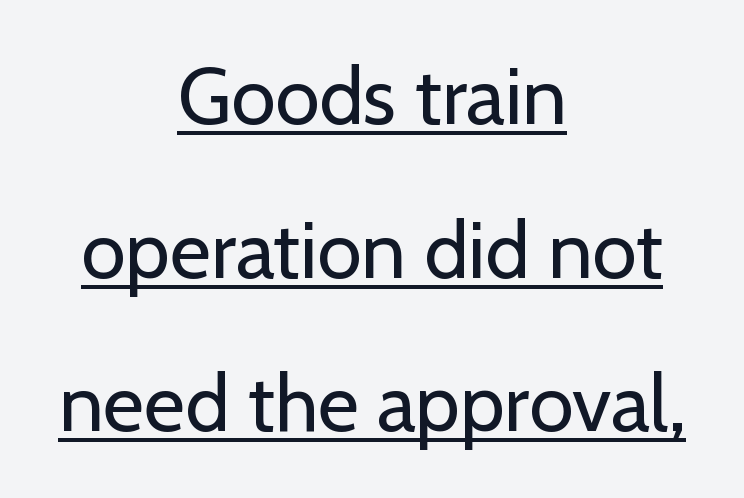
Q: Is the text bold? A: No.
Q: Is the text italic (slanted)? A: No, it is upright.
Q: Is the typeface a serif or a sans-serif typeface? A: Sans-serif.
Q: Is the text underlined? A: Yes.
Q: How is the paragraph aligned? A: Centered.
Q: Is the spacing between letters normal or unusually wide? A: Normal.
Q: Is the spacing between lines tight, normal or loose? A: Loose.
Q: Width (condensed, normal, or wide)? A: Normal.
Q: Stroke contrast? A: Low.
Q: x-height? A: Medium.
Q: Monospaced? A: No.
